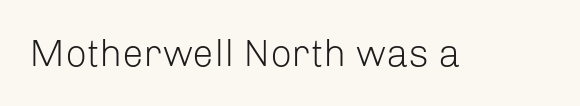
{"serif": "no", "italic": "no", "bold": "no", "weight": "light", "width": "normal", "stroke_contrast": "low", "x_height": "medium", "monospaced": "no", "underline": "no", "letter_spacing": "normal", "letter_spacing_em": 0.0, "glyph_px": 38}
